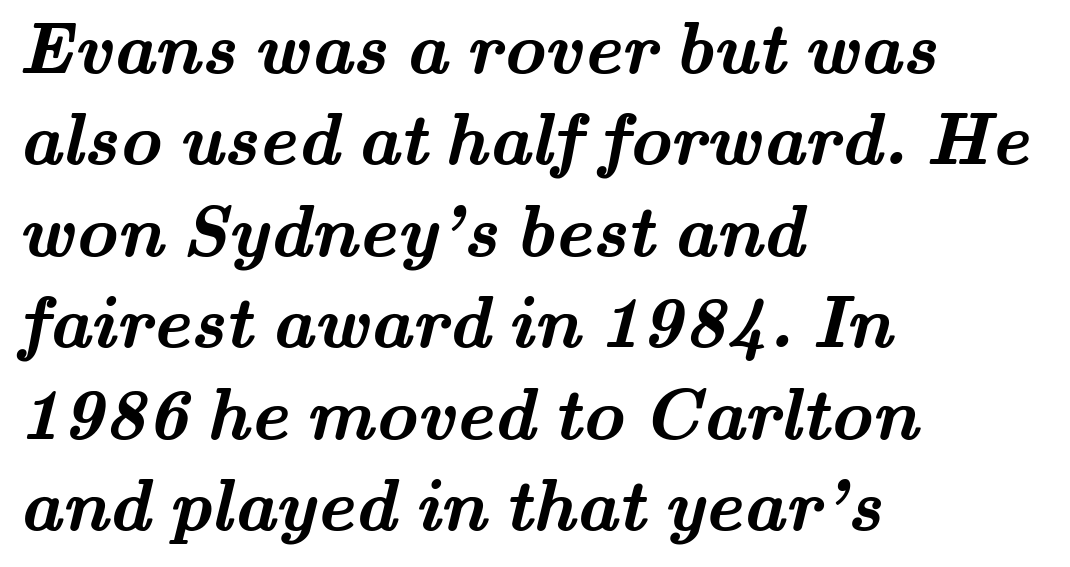
If you drew a ruler down the left edge, every line would touch it. Interline gaps are of average width in this sample. Beneath every word, the page is bare. The face used here is proportionally spaced, like ordinary book or web type. Default kerning and tracking; the words read as compact shapes. Serifs: yes, visible at the terminals of the letterforms.
